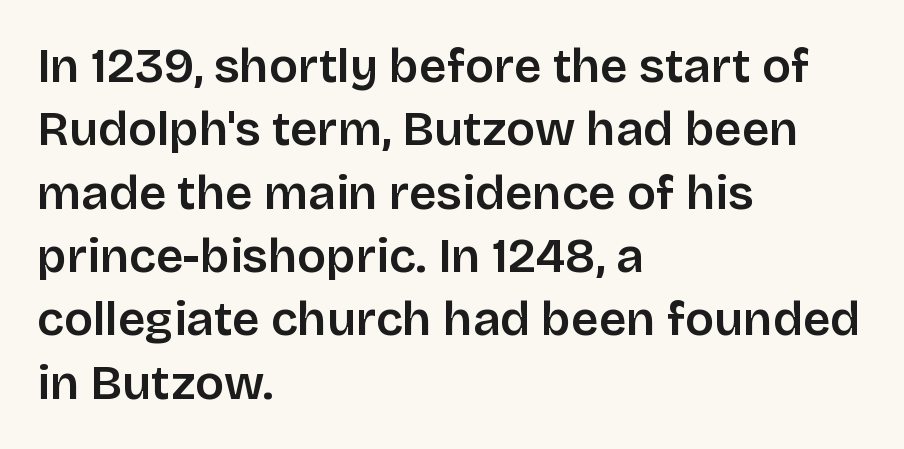
Q: Is the text italic (slanted)? A: No, it is upright.
Q: Is the typeface a serif or a sans-serif typeface? A: Sans-serif.
Q: Is the text underlined? A: No.
Q: How is the paragraph aligned? A: Left-aligned.
Q: Is the spacing between letters normal or unusually wide? A: Normal.
Q: Is the spacing between lines tight, normal or loose? A: Normal.
Q: Width (condensed, normal, or wide)? A: Normal.
Q: Stroke contrast? A: Low.
Q: x-height? A: Large.
Q: Monospaced? A: No.
